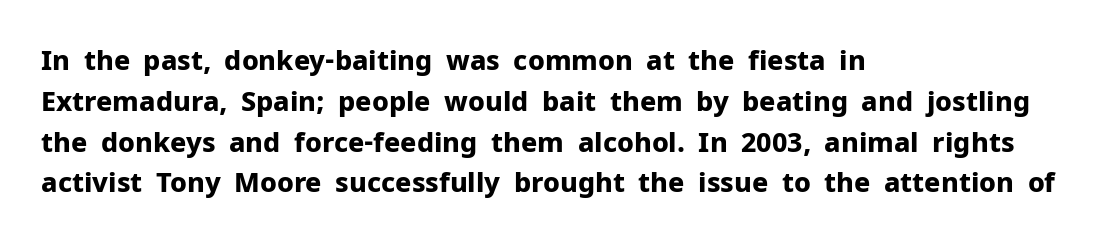
The image shows 27 px bold type, upright; set left-aligned, normal line spacing (1.51x), normal letter spacing, not underlined.
